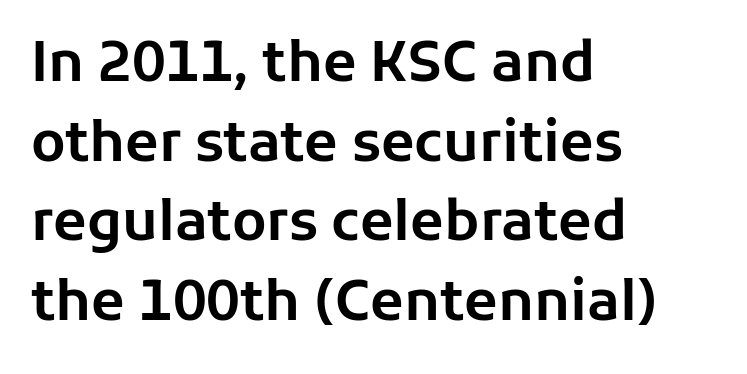
The image shows 55 px sans-serif type, upright; set left-aligned, normal line spacing (1.45x), normal letter spacing, not underlined; low stroke contrast and a medium x-height.
